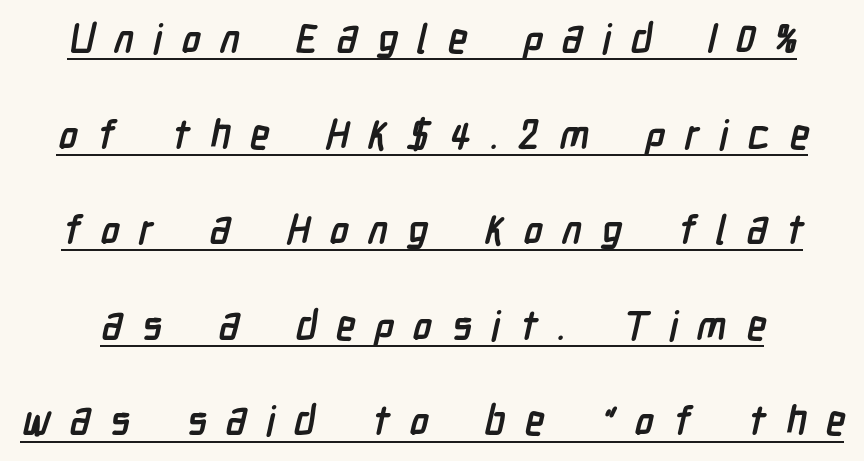
What stands out about the letter spacing? Its width — letters are far apart. Stroke thickness is high; the sample reads as a true bold. The designer dialed line spacing up above the default. The type family on display is of the sans-serif kind.
